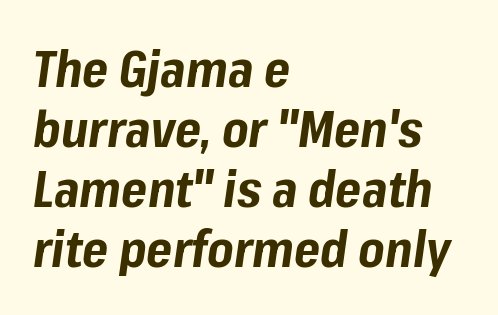
The image shows 50 px bold type, italic (leaning right); set left-aligned, line spacing 1.2x, normal letter spacing, not underlined; low stroke contrast and a medium x-height.
